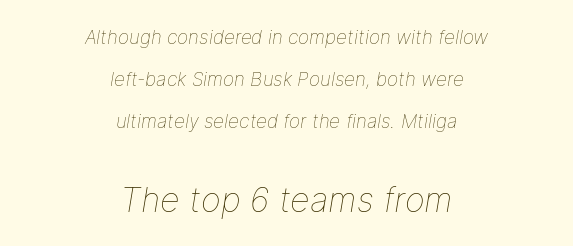
Q: Is the text bold? A: No.
Q: Is the text italic (slanted)? A: Yes, it leans right by about 9 degrees.
Q: Is the text underlined? A: No.
Q: How is the paragraph aligned? A: Centered.
Q: Is the spacing between letters normal or unusually wide? A: Normal.
Q: Is the spacing between lines tight, normal or loose? A: Loose.
Q: Which block of text is set in a larger size, the first (top) or the second (bottom)? A: The second (bottom) one.
Q: Width (condensed, normal, or wide)? A: Normal.
Q: Stroke contrast? A: Low.
Q: x-height? A: Medium.
Q: Monospaced? A: No.
